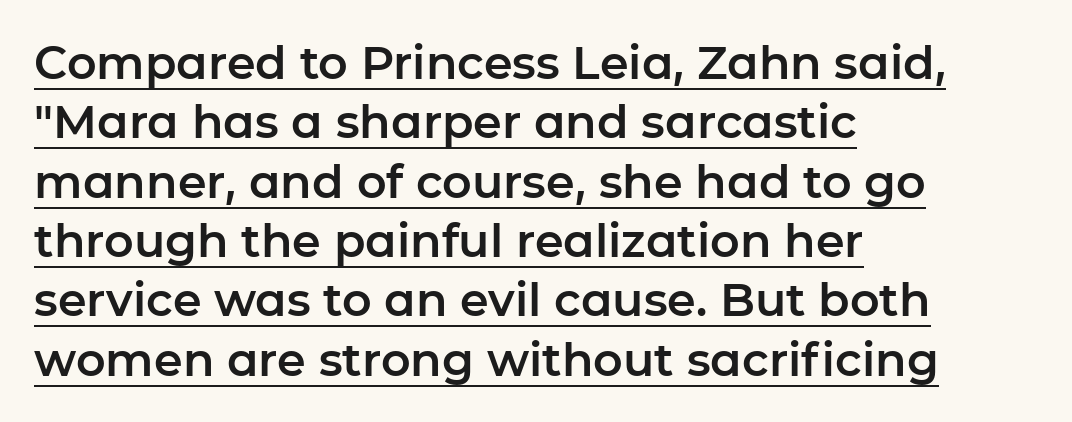
Q: Is the text italic (slanted)? A: No, it is upright.
Q: Is the typeface a serif or a sans-serif typeface? A: Sans-serif.
Q: Is the text underlined? A: Yes.
Q: How is the paragraph aligned? A: Left-aligned.
Q: Is the spacing between letters normal or unusually wide? A: Normal.
Q: Is the spacing between lines tight, normal or loose? A: Normal.
Q: Width (condensed, normal, or wide)? A: Normal.
Q: Stroke contrast? A: Low.
Q: x-height? A: Medium.
Q: Monospaced? A: No.
